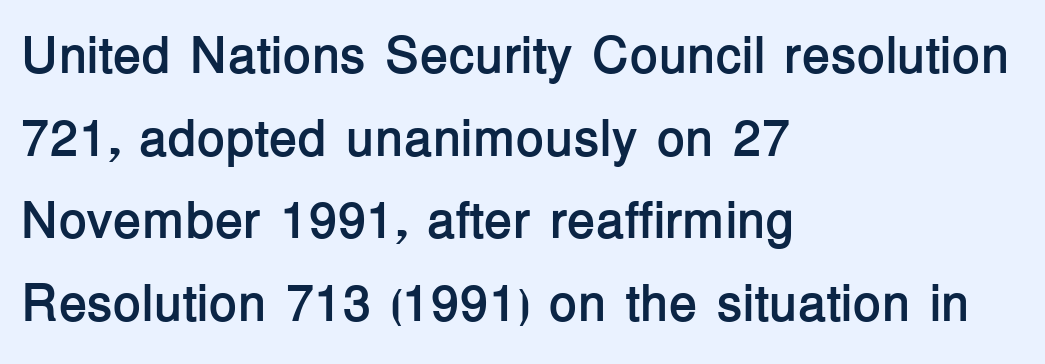
The image shows 52 px semibold sans-serif type, upright; set left-aligned, normal line spacing (1.59x), normal letter spacing, not underlined; low stroke contrast and a medium x-height.
